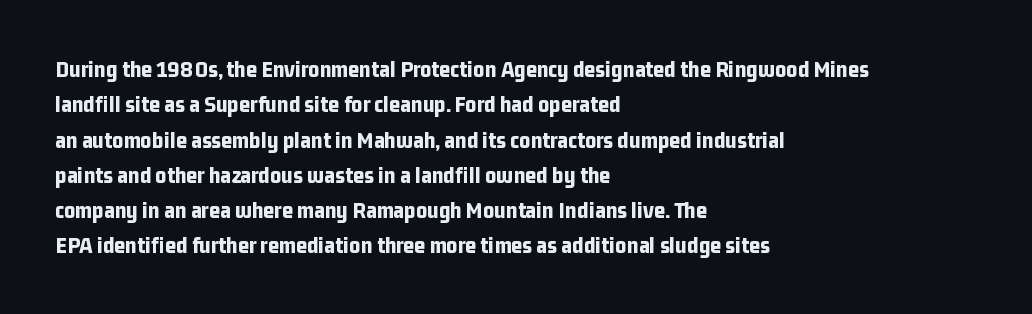
The baseline area is clear. Rendered with straight, roman letterforms. The face used here has the dense, thick strokes of a bold. One-word summary of the alignment: left.
